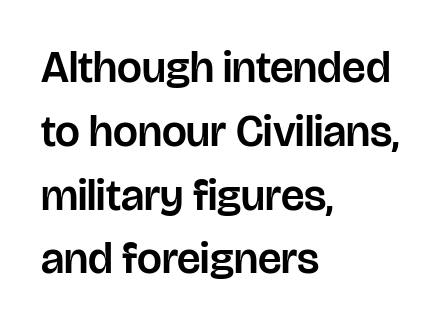
The rag falls on the right side of this text block. Note: no serifs on the glyphs. Letter spacing: default. This is roman type, the default non-slanted kind.
